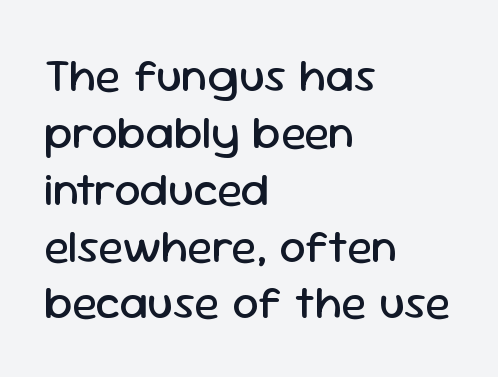
The image shows 47 px regular-weight sans-serif type, upright; set left-aligned, line spacing 1.21x, normal letter spacing, not underlined; low stroke contrast and a medium x-height.
